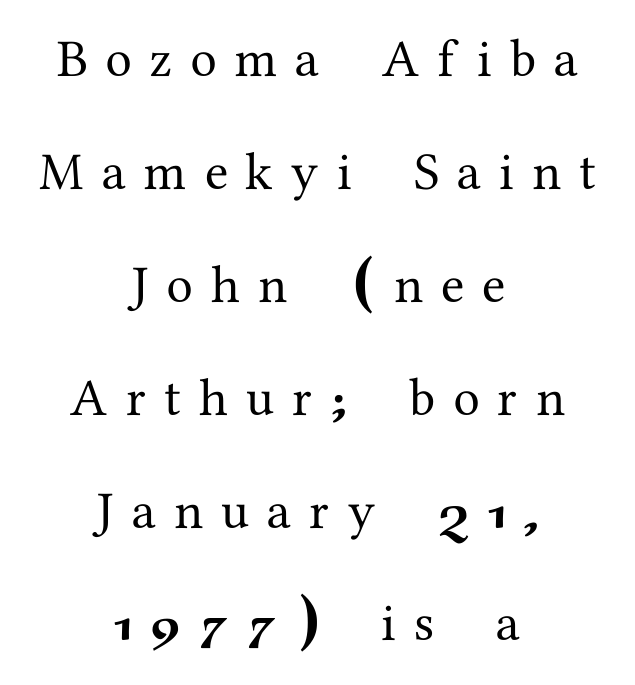
Q: Is the text italic (slanted)? A: No, it is upright.
Q: Is the typeface a serif or a sans-serif typeface? A: Serif.
Q: Is the text underlined? A: No.
Q: How is the paragraph aligned? A: Centered.
Q: Is the spacing between letters normal or unusually wide? A: Unusually wide.
Q: Is the spacing between lines tight, normal or loose? A: Loose.
Q: Width (condensed, normal, or wide)? A: Normal.
Q: Stroke contrast? A: Medium.
Q: x-height? A: Medium.
Q: Monospaced? A: No.
